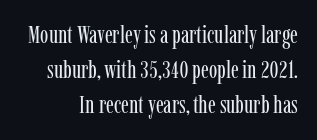
The weight tops out at a normal text grade. Check the space under the baseline: it is left empty. Inter-character spacing is left at the font's built-in metrics. Honestly, the row spacing looks completely unremarkable. The type sits square on the baseline with zero lean.
